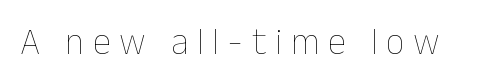
The image shows 37 px thin type, upright; set unusually wide letter spacing (+0.23 em), not underlined; low stroke contrast and a medium x-height.
